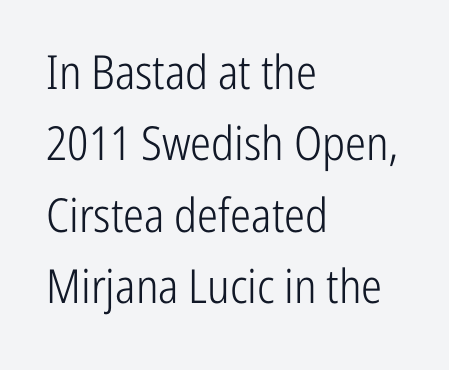
The typeface has the unassuming heft of standard copy or less. Font category for this specimen: sans-serif. Posture: straight, roman, zero tilt. Is there much room between lines? A standard amount, neither cramped nor airy. This sample is left-justified, so line endings fall wherever the words run out. Only glyphs here, with clear space below each row.
